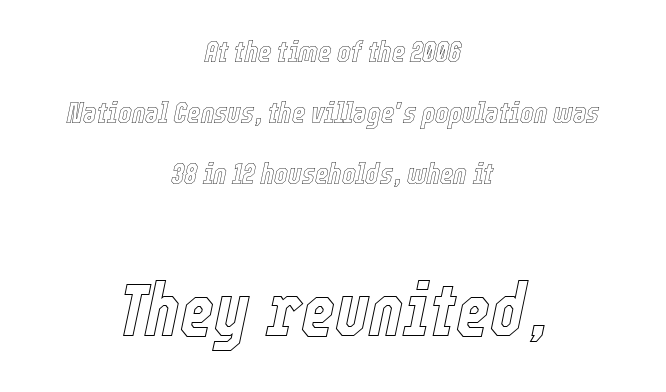
Q: Is the text italic (slanted)? A: Yes, it leans right by about 12 degrees.
Q: Is the text underlined? A: No.
Q: How is the paragraph aligned? A: Centered.
Q: Is the spacing between letters normal or unusually wide? A: Normal.
Q: Is the spacing between lines tight, normal or loose? A: Loose.
Q: Which block of text is set in a larger size, the first (top) or the second (bottom)? A: The second (bottom) one.
Q: Width (condensed, normal, or wide)? A: Condensed.
Q: x-height? A: Medium.
Q: Monospaced? A: No.
